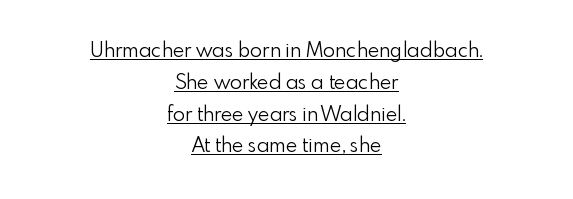
The image shows 20 px text type, upright; set centered, normal line spacing (1.59x), normal letter spacing, underlined.
